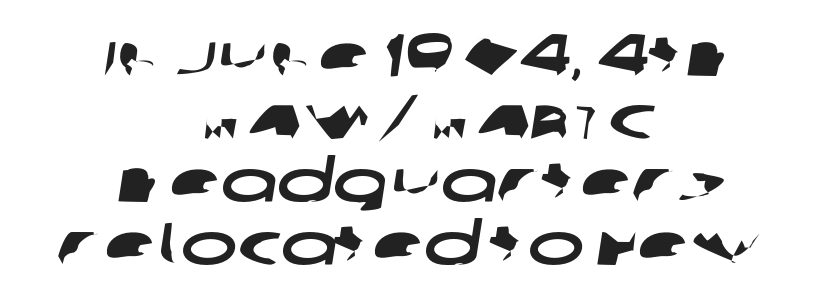
{"serif": "no", "width": "wide", "stroke_contrast": "low", "x_height": "large", "monospaced": "no", "underline": "no", "align": "center", "line_spacing": "tight", "line_spacing_ratio": 1.05, "letter_spacing": "normal", "letter_spacing_em": 0.0, "glyph_px": 60}
